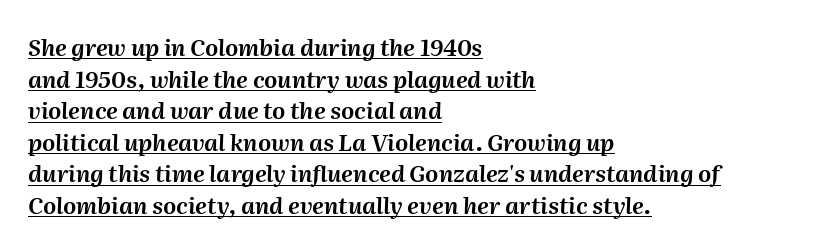
Q: Is the text italic (slanted)? A: Yes, it leans right by about 2 degrees.
Q: Is the text underlined? A: Yes.
Q: How is the paragraph aligned? A: Left-aligned.
Q: Is the spacing between letters normal or unusually wide? A: Normal.
Q: Is the spacing between lines tight, normal or loose? A: Normal.
